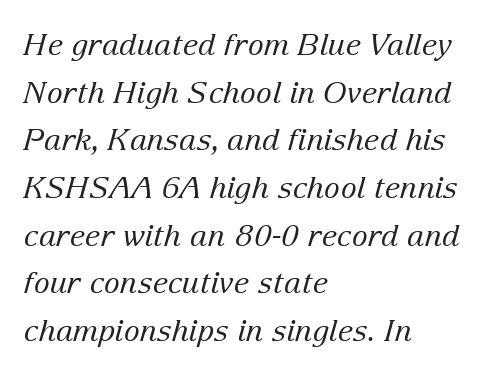
{"serif": "yes", "italic": "yes", "lean": "right", "slant_degrees": 15, "bold": "no", "weight": "regular", "width": "normal", "stroke_contrast": "low", "x_height": "medium", "monospaced": "no", "underline": "no", "align": "left", "line_spacing": "normal", "line_spacing_ratio": 1.59, "letter_spacing": "normal", "letter_spacing_em": 0.0, "glyph_px": 30}
